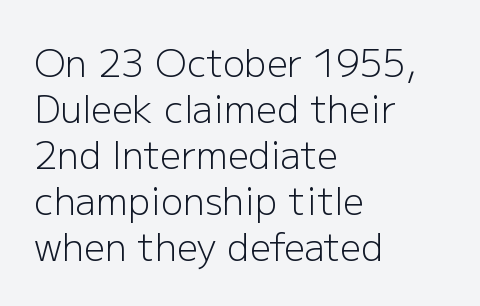
The image shows 37 px light sans-serif type, upright; set left-aligned, line spacing 1.24x, normal letter spacing, not underlined; low stroke contrast and a medium x-height.
